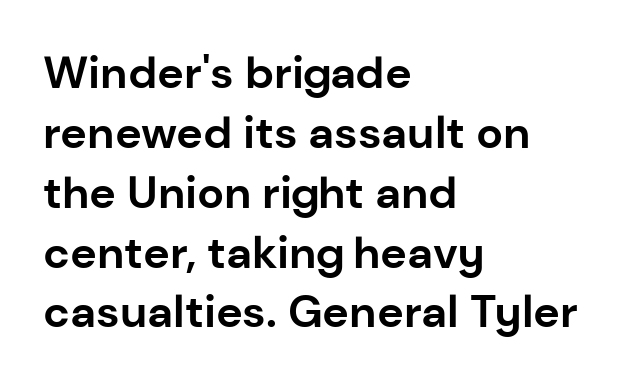
Q: Is the text bold? A: Yes.
Q: Is the text italic (slanted)? A: No, it is upright.
Q: Is the typeface a serif or a sans-serif typeface? A: Sans-serif.
Q: Is the text underlined? A: No.
Q: How is the paragraph aligned? A: Left-aligned.
Q: Is the spacing between letters normal or unusually wide? A: Normal.
Q: Is the spacing between lines tight, normal or loose? A: Normal.
Q: Width (condensed, normal, or wide)? A: Normal.
Q: Stroke contrast? A: Low.
Q: x-height? A: Medium.
Q: Monospaced? A: No.
